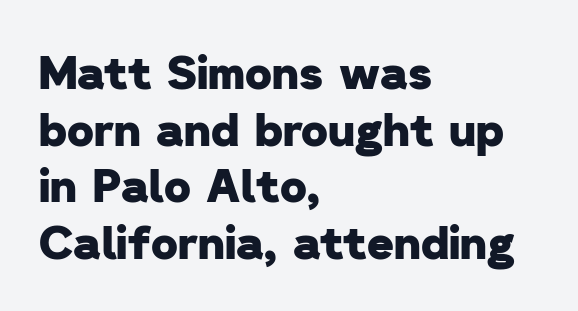
The image shows 46 px heavy sans-serif type; set left-aligned, line spacing 1.23x, normal letter spacing, not underlined; low stroke contrast and a medium x-height.
